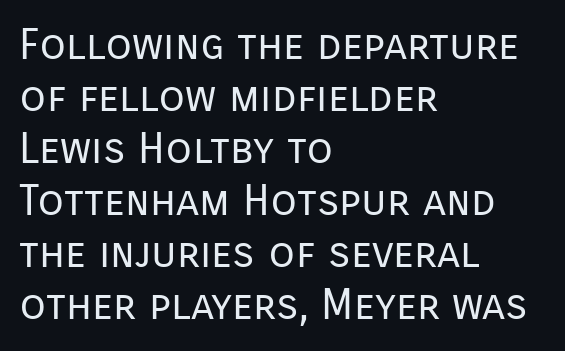
{"serif": "no", "italic": "no", "bold": "no", "weight": "regular", "width": "normal", "stroke_contrast": "low", "x_height": "medium", "monospaced": "no", "underline": "no", "align": "left", "line_spacing_ratio": 1.21, "letter_spacing": "normal", "letter_spacing_em": 0.0, "glyph_px": 43}
